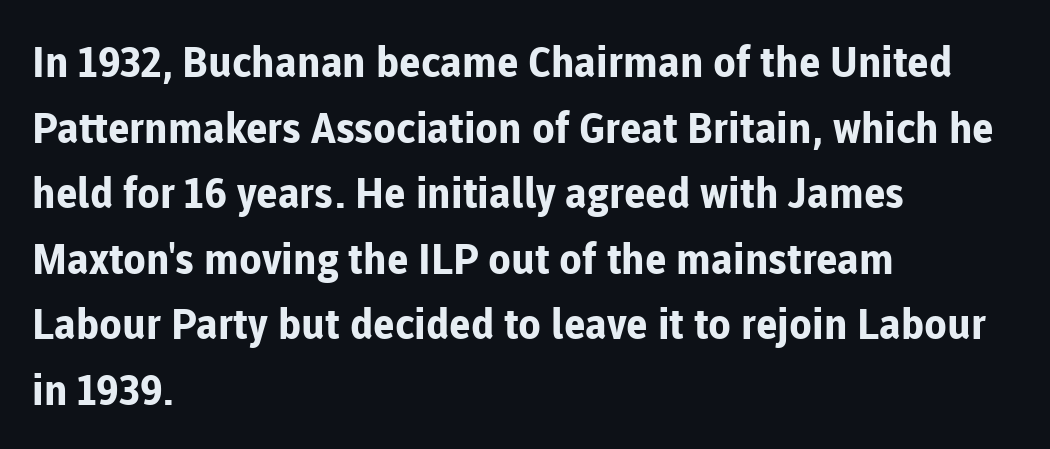
Nobody touched the tracking dial on this one. Which margin do the lines hug? The left one — the right edge is uneven. Examine the stroke ends and you'll find no serifs. These lines are rendered in a variable-pitch font.
